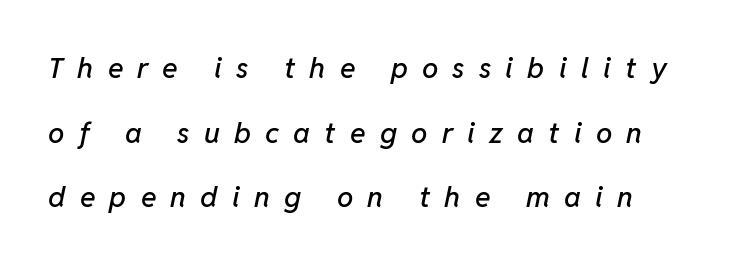
Q: Is the text italic (slanted)? A: Yes, it leans right by about 11 degrees.
Q: Is the text underlined? A: No.
Q: Is the spacing between letters normal or unusually wide? A: Unusually wide.
Q: Is the spacing between lines tight, normal or loose? A: Loose.
Q: Width (condensed, normal, or wide)? A: Normal.
Q: Stroke contrast? A: Low.
Q: x-height? A: Medium.
Q: Monospaced? A: No.
